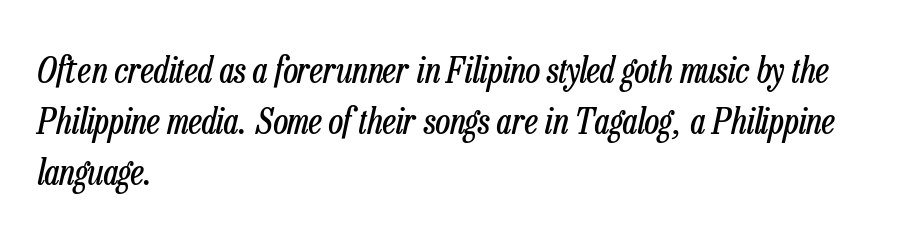
A classic flush-left, rag-right setting is used for this passage. These lines are rendered in a variable-pitch font. Is the stroke heavy? The answer is a plain regular-or-lighter. The tracking reads as untouched default to a designer's eye. The vertical gap from one line to the next is medium. Emphasis-style slanted type is in use.
